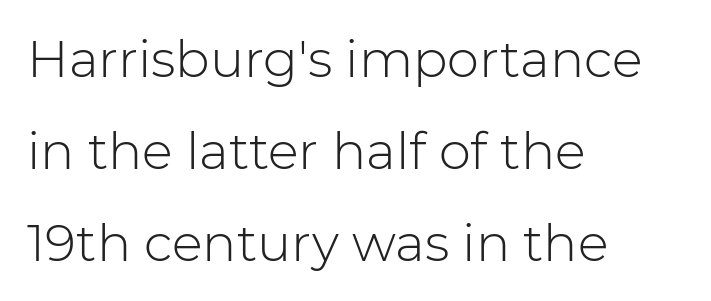
Q: Is the text bold? A: No.
Q: Is the text italic (slanted)? A: No, it is upright.
Q: Is the typeface a serif or a sans-serif typeface? A: Sans-serif.
Q: Is the text underlined? A: No.
Q: How is the paragraph aligned? A: Left-aligned.
Q: Is the spacing between letters normal or unusually wide? A: Normal.
Q: Width (condensed, normal, or wide)? A: Normal.
Q: Stroke contrast? A: Low.
Q: x-height? A: Medium.
Q: Monospaced? A: No.
